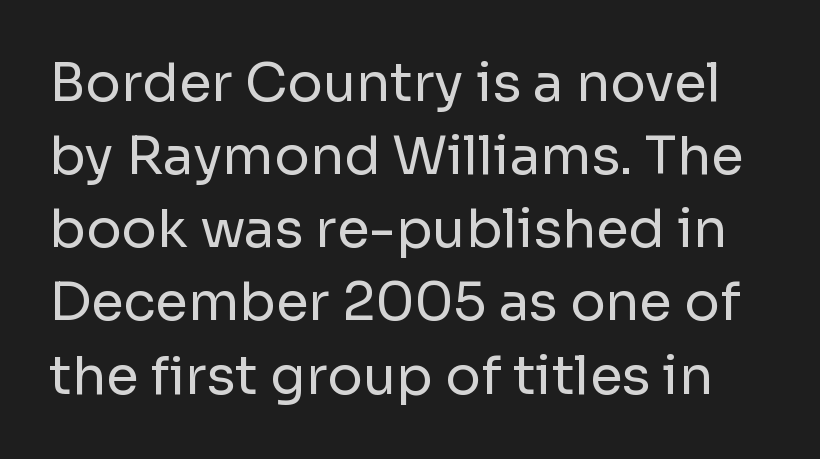
Unmarked baselines from the first word to the last. Evenly set lines give the paragraph a standard silhouette. Type style note: lacks serifs. Style check: upright. Summary of weight: not heavy and not bold. These lines are rendered in a variable-pitch font.
